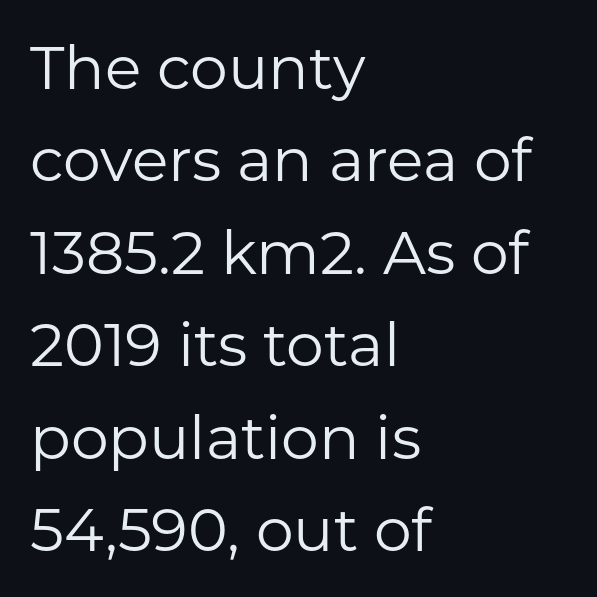
{"serif": "no", "italic": "no", "bold": "no", "weight": "regular", "width": "normal", "stroke_contrast": "low", "x_height": "medium", "monospaced": "no", "underline": "no", "align": "left", "line_spacing": "normal", "line_spacing_ratio": 1.54, "letter_spacing": "normal", "letter_spacing_em": 0.0, "glyph_px": 60}
